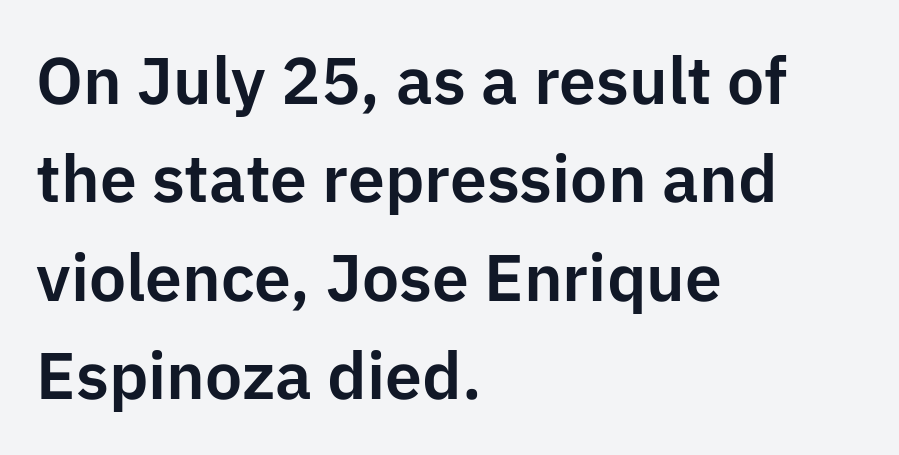
The image shows 66 px sans-serif type, upright; set left-aligned, normal line spacing (1.49x), normal letter spacing, not underlined; low stroke contrast and a medium x-height.
